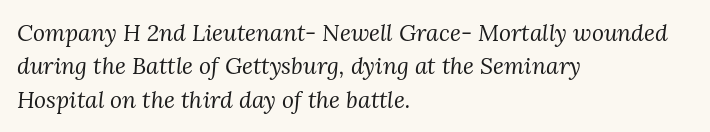
The image shows 23 px text type, italic (leaning right); set left-aligned, normal line spacing (1.45x), normal letter spacing, not underlined.
